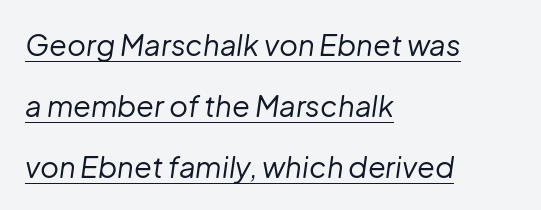
{"italic": "yes", "lean": "right", "slant_degrees": 8, "bold": "no", "weight": "regular", "width": "normal", "stroke_contrast": "low", "x_height": "medium", "monospaced": "no", "underline": "yes", "align": "left", "line_spacing": "loose", "line_spacing_ratio": 2.1, "letter_spacing": "normal", "letter_spacing_em": 0.0, "glyph_px": 29}
